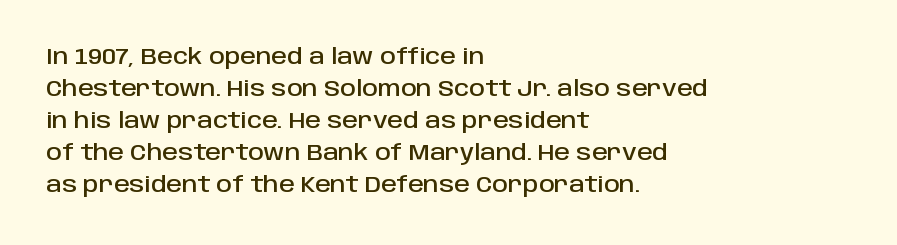
The image shows 22 px text type, upright; set left-aligned, normal line spacing (1.46x), normal letter spacing, not underlined.
